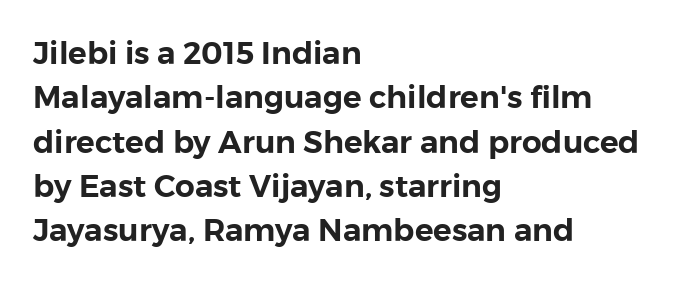
Is the letter spacing exaggerated? No — it looks like the ordinary default. The glyphs are unaccompanied by any horizontal stroke below them. Characters remain perfectly vertical along every line. How would I describe the line gaps? Plain and ordinary.
